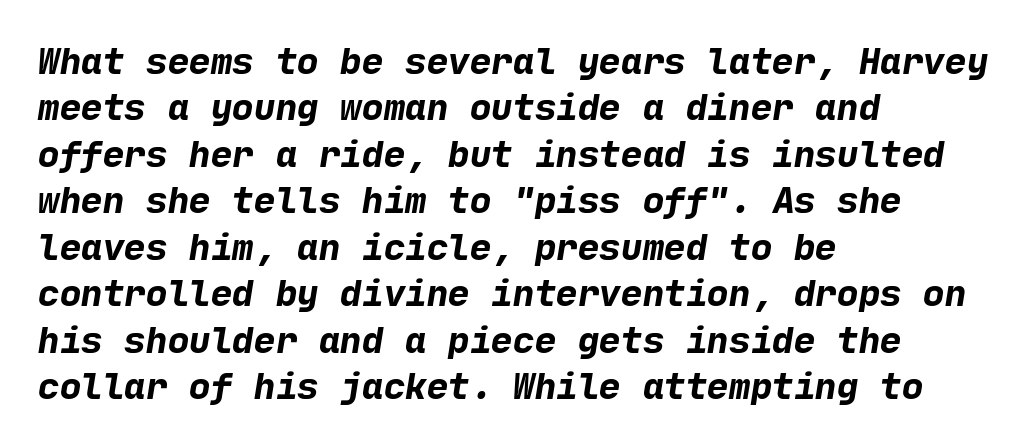
The image shows 36 px bold sans-serif type; set left-aligned, normal line spacing (1.29x), normal letter spacing, not underlined; low stroke contrast and a medium x-height.
